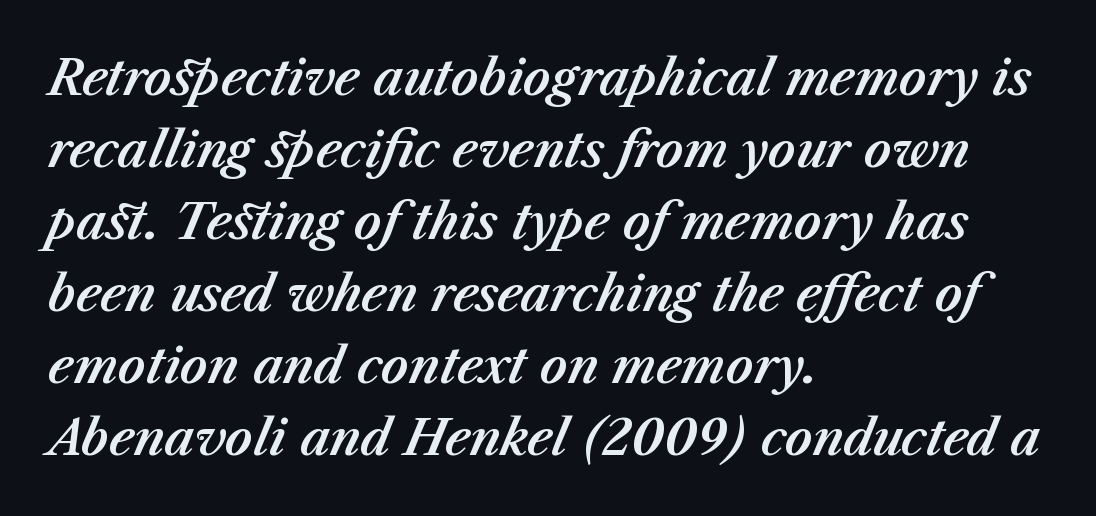
The image shows 48 px text type, italic (leaning right); set left-aligned, normal line spacing (1.5x), normal letter spacing, not underlined; medium stroke contrast and a medium x-height.
